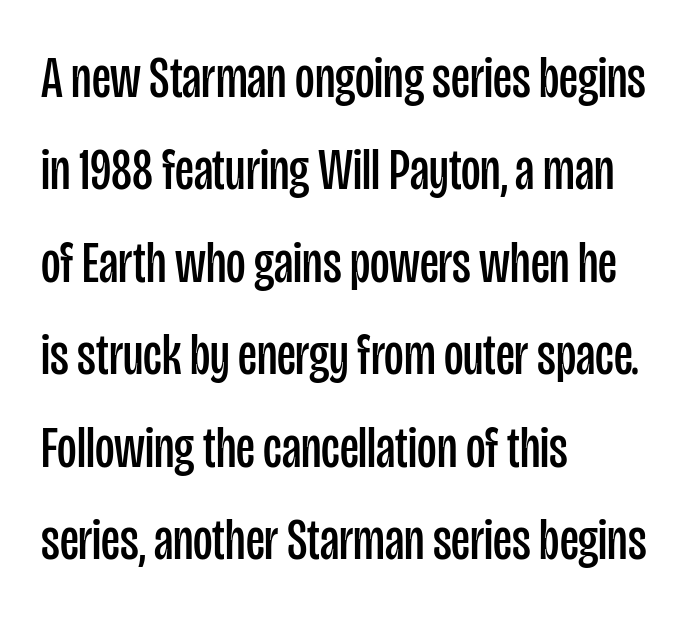
The text block is weighted toward the left margin, trailing off unevenly rightward. The letters stand upright; this is a roman face. Characters follow at the spacing the type designer built in. No chunkiness to these letters — they're not bold. Are there feet on the stems? There aren't — it's a sans. Think of a printed novel: that variable character pitch is what you see here.
